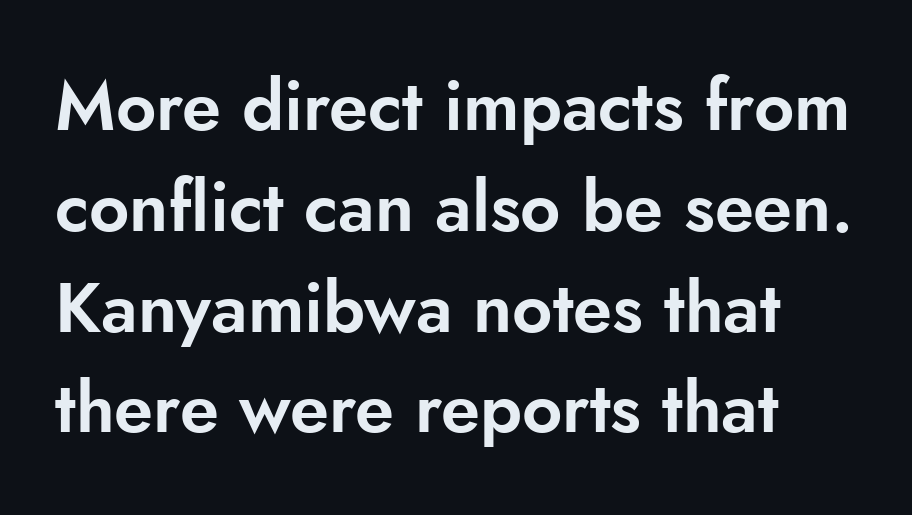
{"serif": "no", "italic": "no", "width": "normal", "stroke_contrast": "low", "x_height": "small", "monospaced": "no", "underline": "no", "line_spacing": "normal", "line_spacing_ratio": 1.44, "letter_spacing": "normal", "letter_spacing_em": 0.0, "glyph_px": 70}
